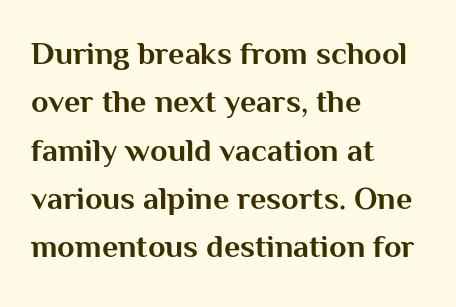
Q: Is the text bold? A: Yes.
Q: Is the text italic (slanted)? A: No, it is upright.
Q: Is the typeface a serif or a sans-serif typeface? A: Sans-serif.
Q: Is the text underlined? A: No.
Q: How is the paragraph aligned? A: Left-aligned.
Q: Is the spacing between letters normal or unusually wide? A: Normal.
Q: Is the spacing between lines tight, normal or loose? A: Normal.
Q: Width (condensed, normal, or wide)? A: Normal.
Q: Stroke contrast? A: Medium.
Q: x-height? A: Medium.
Q: Monospaced? A: No.
